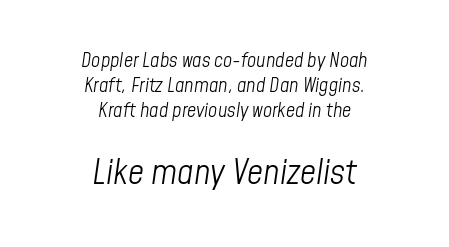
Q: Is the text bold? A: No.
Q: Is the text italic (slanted)? A: Yes, it leans right by about 8 degrees.
Q: Is the text underlined? A: No.
Q: How is the paragraph aligned? A: Centered.
Q: Is the spacing between letters normal or unusually wide? A: Normal.
Q: Which block of text is set in a larger size, the first (top) or the second (bottom)? A: The second (bottom) one.
Q: Width (condensed, normal, or wide)? A: Condensed.
Q: Stroke contrast? A: Low.
Q: x-height? A: Medium.
Q: Monospaced? A: No.
